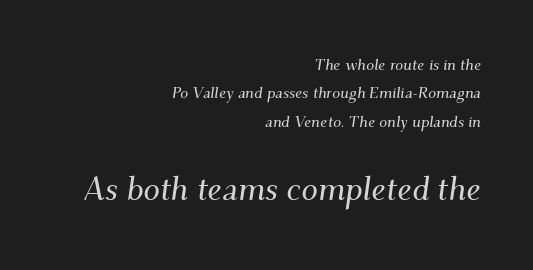
Q: Is the text italic (slanted)? A: Yes, it leans right by about 9 degrees.
Q: Is the typeface a serif or a sans-serif typeface? A: Serif.
Q: Is the text underlined? A: No.
Q: How is the paragraph aligned? A: Right-aligned.
Q: Is the spacing between letters normal or unusually wide? A: Normal.
Q: Which block of text is set in a larger size, the first (top) or the second (bottom)? A: The second (bottom) one.
Q: Width (condensed, normal, or wide)? A: Normal.
Q: Stroke contrast? A: Medium.
Q: x-height? A: Small.
Q: Monospaced? A: No.
